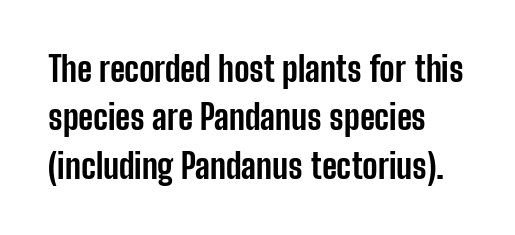
Leading matches the norm, producing a regular column. Rule under the text: the space is simply empty. Standard letterfit; no display-style spreading of the glyphs. These words are printed bold, with thick strokes throughout. Are there feet on the stems? There aren't — it's a sans. This sample has the flowing, uneven cadence of proportional lettering.
